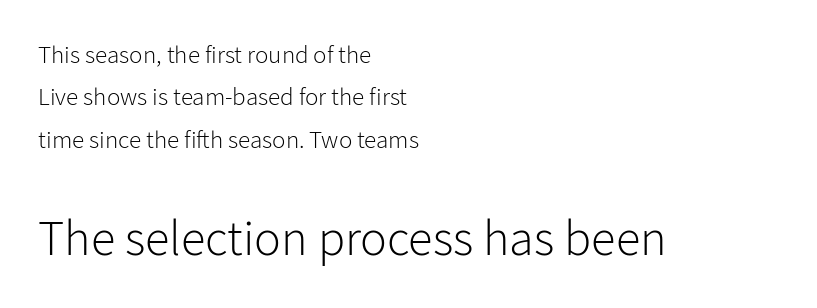
Q: Is the text bold? A: No.
Q: Is the text italic (slanted)? A: No, it is upright.
Q: Is the typeface a serif or a sans-serif typeface? A: Sans-serif.
Q: Is the text underlined? A: No.
Q: How is the paragraph aligned? A: Left-aligned.
Q: Is the spacing between letters normal or unusually wide? A: Normal.
Q: Is the spacing between lines tight, normal or loose? A: Normal.
Q: Which block of text is set in a larger size, the first (top) or the second (bottom)? A: The second (bottom) one.
Q: Width (condensed, normal, or wide)? A: Normal.
Q: Stroke contrast? A: Low.
Q: x-height? A: Medium.
Q: Monospaced? A: No.
